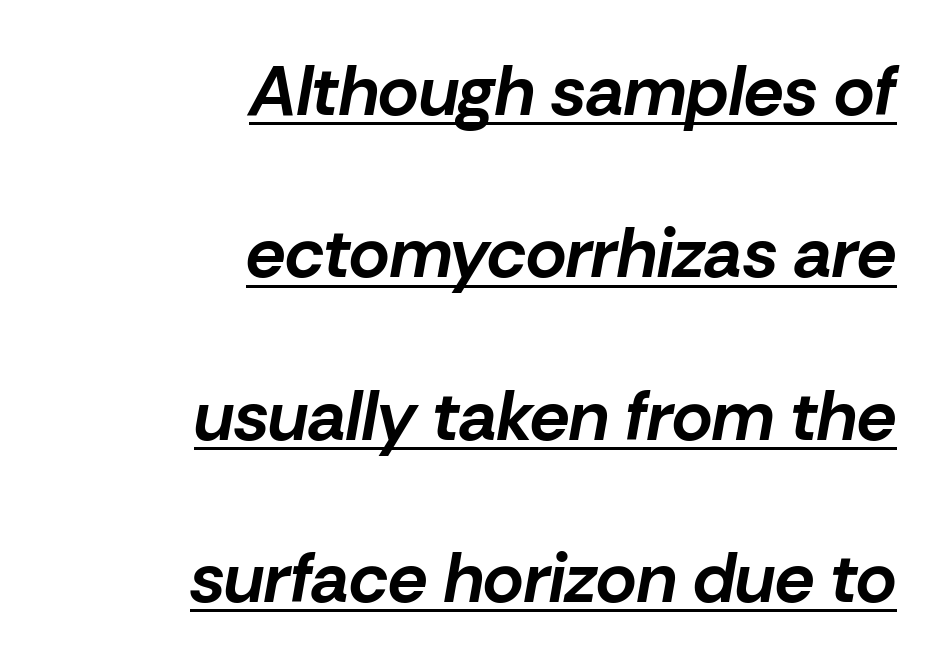
The image shows 70 px bold type, italic (leaning right); set right-aligned, loose line spacing (2.32x), normal letter spacing, underlined; low stroke contrast and a medium x-height.
